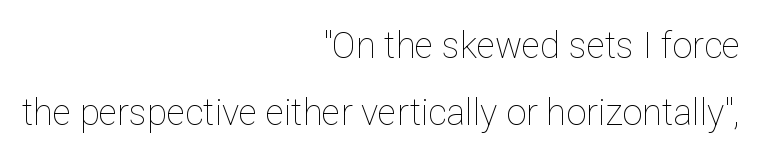
Q: Is the text bold? A: No.
Q: Is the text italic (slanted)? A: No, it is upright.
Q: Is the text underlined? A: No.
Q: How is the paragraph aligned? A: Right-aligned.
Q: Is the spacing between letters normal or unusually wide? A: Normal.
Q: Width (condensed, normal, or wide)? A: Normal.
Q: Stroke contrast? A: Low.
Q: x-height? A: Medium.
Q: Monospaced? A: No.
